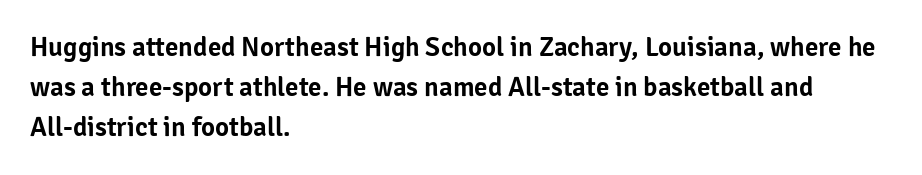
The image shows 27 px text type, upright; set left-aligned, normal line spacing (1.49x), normal letter spacing, not underlined.
